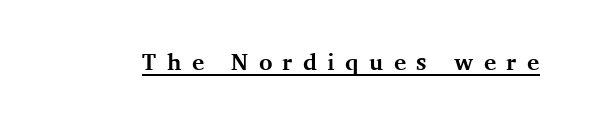
{"italic": "no", "bold": "yes", "underline": "yes", "letter_spacing": "wide", "letter_spacing_em": 0.45, "glyph_px": 23}
